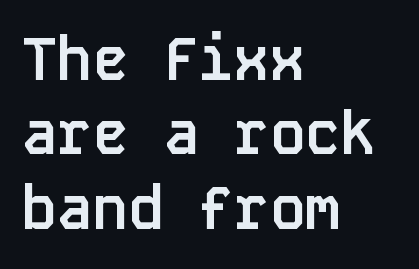
{"serif": "no", "italic": "no", "bold": "yes", "weight": "semibold", "width": "normal", "stroke_contrast": "low", "x_height": "large", "monospaced": "yes", "underline": "no", "align": "left", "line_spacing": "normal", "line_spacing_ratio": 1.26, "letter_spacing": "normal", "letter_spacing_em": 0.0, "glyph_px": 59}
